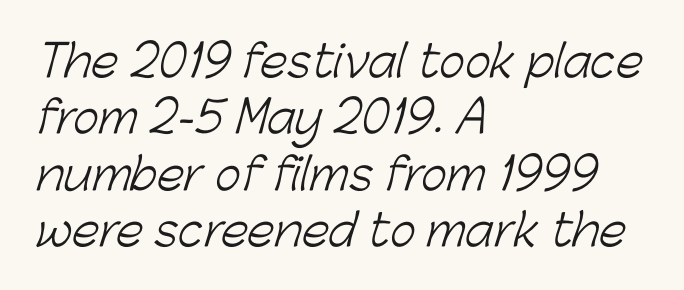
The image shows 44 px light sans-serif type; set left-aligned, normal line spacing (1.28x), normal letter spacing, not underlined; low stroke contrast and a medium x-height.
